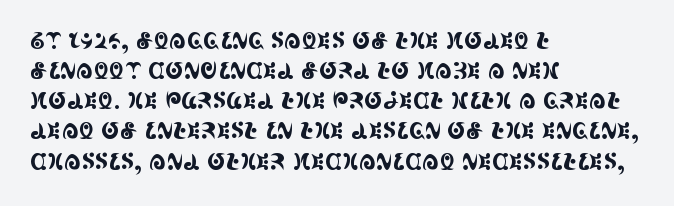
The image shows 22 px text type, upright; set left-aligned, normal line spacing (1.37x), normal letter spacing, not underlined.
